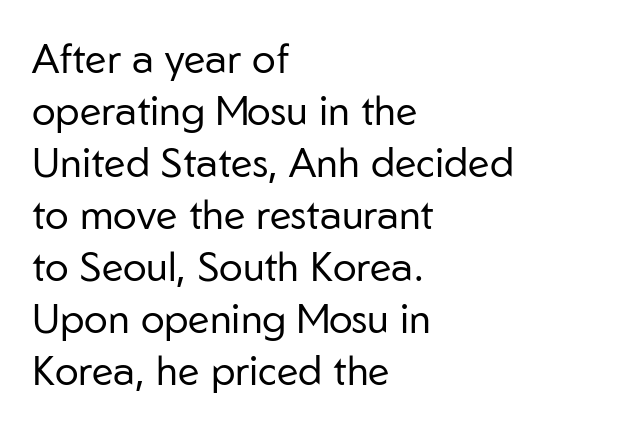
{"serif": "no", "italic": "no", "bold": "no", "weight": "regular", "width": "normal", "stroke_contrast": "low", "x_height": "medium", "monospaced": "no", "underline": "no", "align": "left", "line_spacing": "normal", "line_spacing_ratio": 1.3, "letter_spacing": "normal", "letter_spacing_em": 0.0, "glyph_px": 40}
